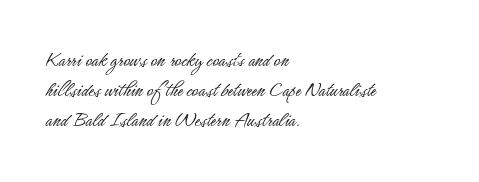
{"bold": "no", "underline": "no", "align": "left", "line_spacing": "normal", "line_spacing_ratio": 1.37, "letter_spacing": "normal", "letter_spacing_em": 0.0, "glyph_px": 22}
